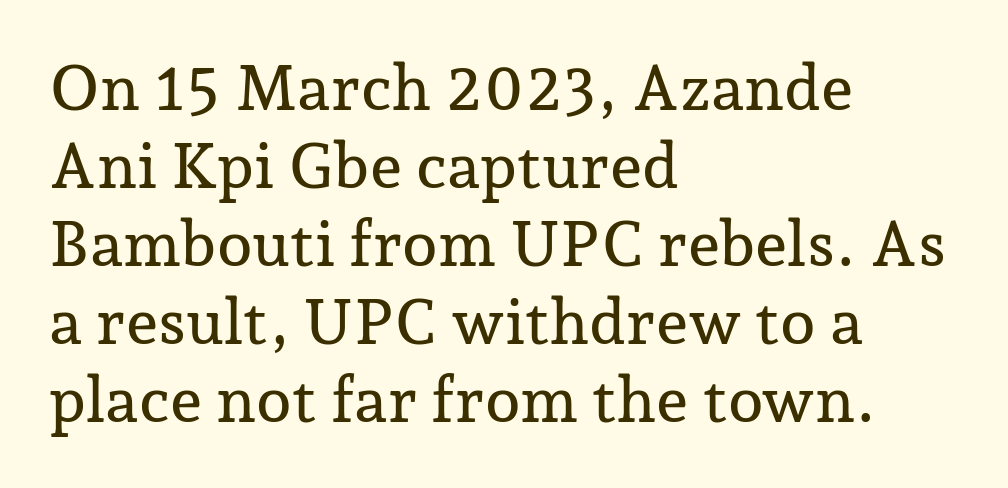
Q: Is the text italic (slanted)? A: No, it is upright.
Q: Is the typeface a serif or a sans-serif typeface? A: Serif.
Q: Is the text underlined? A: No.
Q: How is the paragraph aligned? A: Left-aligned.
Q: Is the spacing between letters normal or unusually wide? A: Normal.
Q: Width (condensed, normal, or wide)? A: Normal.
Q: Stroke contrast? A: Low.
Q: x-height? A: Medium.
Q: Monospaced? A: No.
